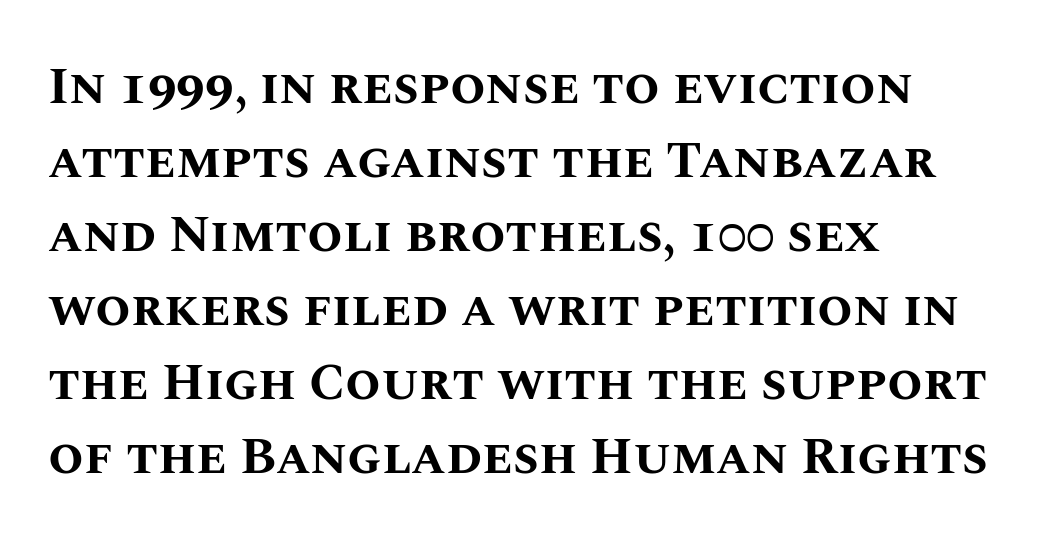
{"italic": "no", "bold": "yes", "weight": "bold", "width": "normal", "stroke_contrast": "medium", "x_height": "large", "monospaced": "no", "underline": "no", "align": "left", "line_spacing": "normal", "line_spacing_ratio": 1.45, "letter_spacing": "normal", "letter_spacing_em": 0.0, "glyph_px": 51}
